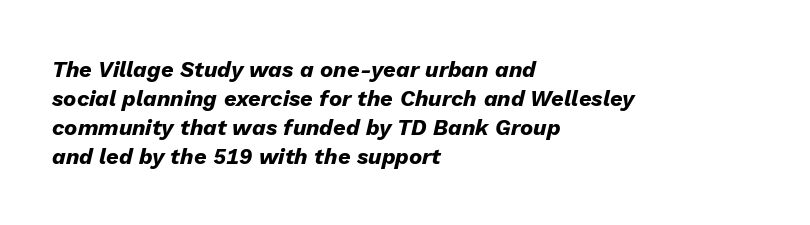
The whole block is typeset with a tilt. A dark, heavy texture on the line: the type is bold. Summary of vertical rhythm: regular, with standard interline spacing. Students, note that the glyphs here touch the page at normal intervals. Layout note: lines flush left. Clear beneath every line of the passage.
